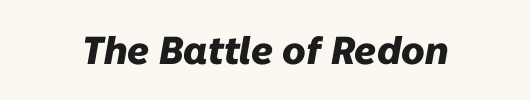
The image shows 39 px heavy type, italic (leaning right); set normal letter spacing, not underlined; low stroke contrast and a medium x-height.
